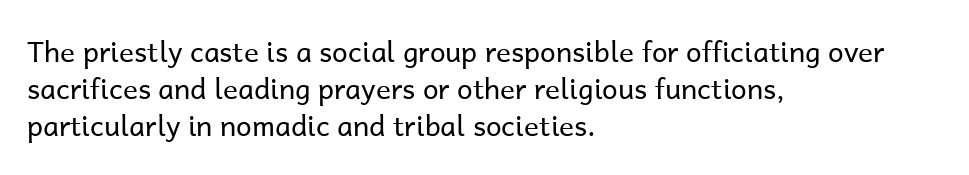
The image shows 28 px regular-weight sans-serif type, upright; set left-aligned, normal line spacing (1.33x), normal letter spacing, not underlined; low stroke contrast and a medium x-height.
